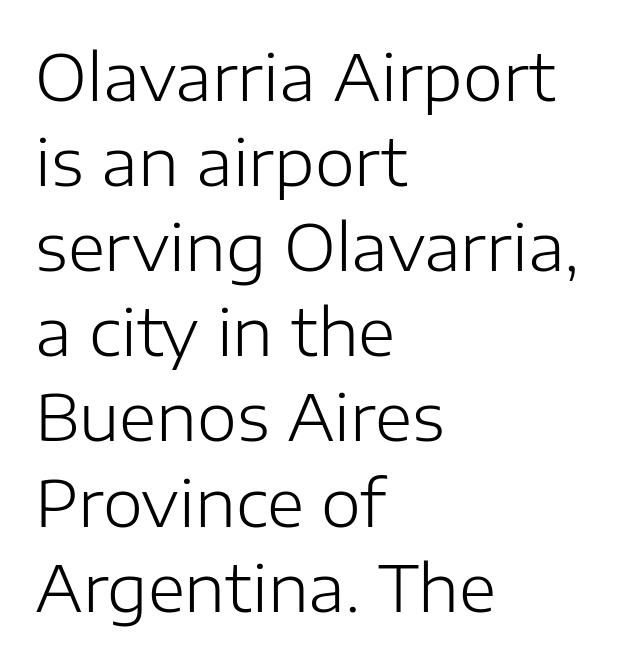
Each stroke keeps to a modest, everyday thickness or less. Style check: upright. Stroke terminals: plain, sans-serif. Bare-footed words on every line. This sample keeps an unexceptional amount of space between lines.
